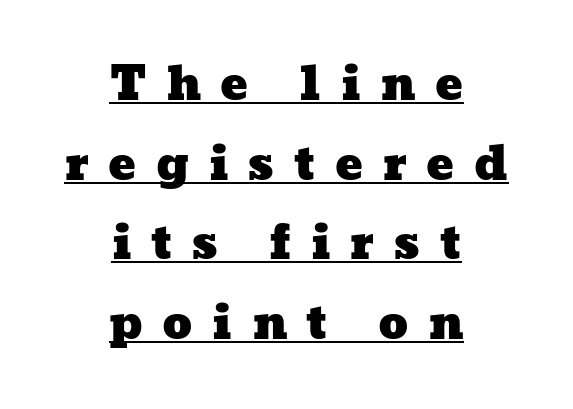
Q: Is the text underlined? A: Yes.
Q: How is the paragraph aligned? A: Centered.
Q: Is the spacing between letters normal or unusually wide? A: Unusually wide.
Q: Width (condensed, normal, or wide)? A: Wide.
Q: Stroke contrast? A: Low.
Q: x-height? A: Medium.
Q: Monospaced? A: No.
